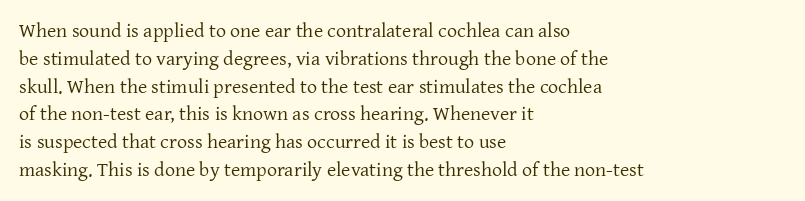
The image shows 20 px text type, upright; set left-aligned, normal line spacing (1.39x), normal letter spacing, not underlined.
